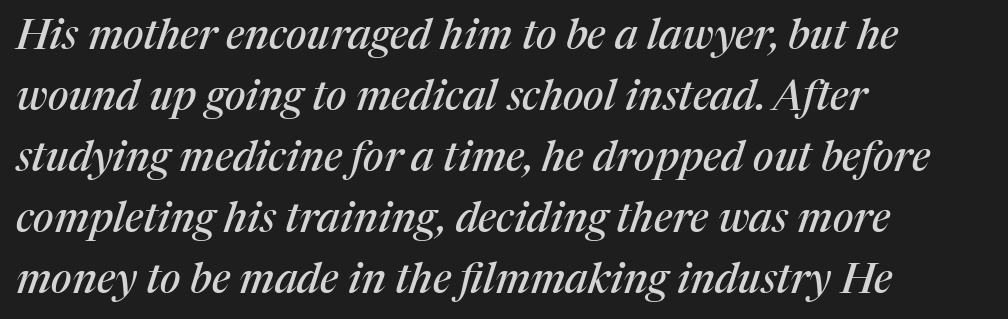
The image shows 42 px serif type, italic (leaning right); set left-aligned, normal line spacing (1.45x), normal letter spacing, not underlined; medium stroke contrast and a medium x-height.
